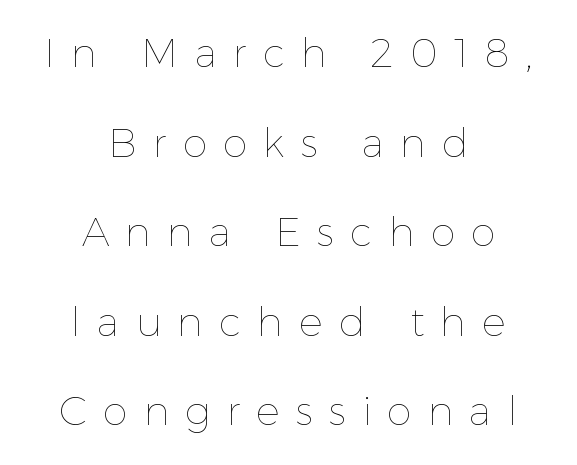
{"italic": "no", "bold": "no", "weight": "thin", "width": "normal", "x_height": "medium", "monospaced": "no", "underline": "no", "align": "center", "line_spacing": "loose", "line_spacing_ratio": 2.24, "letter_spacing": "wide", "letter_spacing_em": 0.4, "glyph_px": 40}
